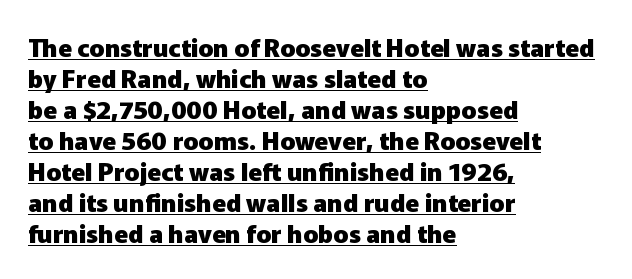
Q: Is the text bold? A: Yes.
Q: Is the text italic (slanted)? A: No, it is upright.
Q: Is the text underlined? A: Yes.
Q: How is the paragraph aligned? A: Left-aligned.
Q: Is the spacing between letters normal or unusually wide? A: Normal.
